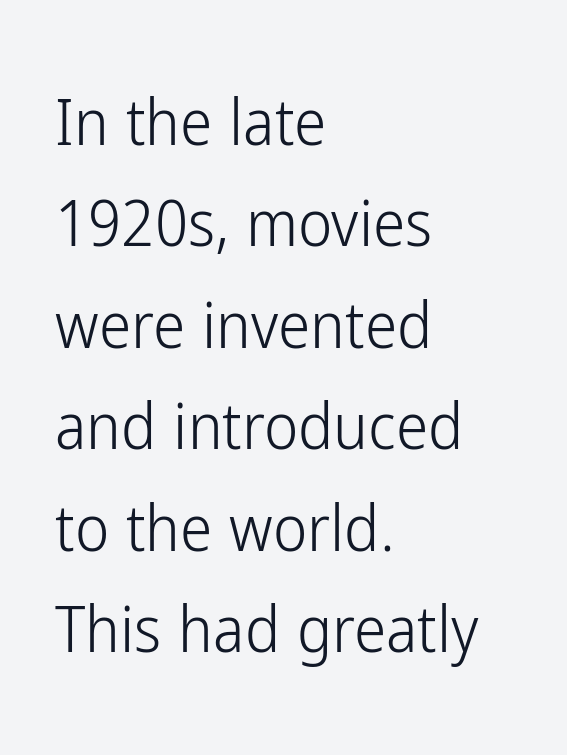
The image shows 65 px light, condensed sans-serif type, upright; set left-aligned, normal line spacing (1.56x), normal letter spacing, not underlined; low stroke contrast and a medium x-height.
